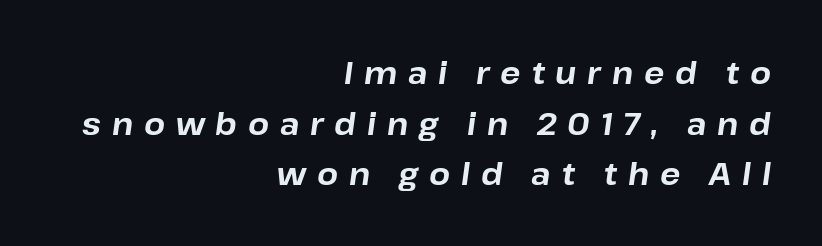
{"italic": "yes", "lean": "right", "slant_degrees": 8, "bold": "yes", "weight": "bold", "width": "normal", "stroke_contrast": "low", "x_height": "medium", "monospaced": "no", "underline": "no", "align": "right", "line_spacing": "normal", "line_spacing_ratio": 1.69, "letter_spacing": "wide", "letter_spacing_em": 0.36, "glyph_px": 30}
